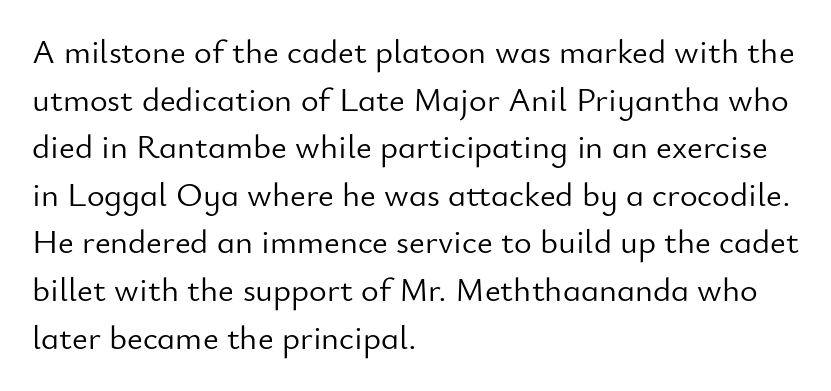
Q: Is the text bold? A: No.
Q: Is the text italic (slanted)? A: No, it is upright.
Q: Is the typeface a serif or a sans-serif typeface? A: Sans-serif.
Q: Is the text underlined? A: No.
Q: How is the paragraph aligned? A: Left-aligned.
Q: Is the spacing between letters normal or unusually wide? A: Normal.
Q: Is the spacing between lines tight, normal or loose? A: Normal.
Q: Width (condensed, normal, or wide)? A: Normal.
Q: Stroke contrast? A: Low.
Q: x-height? A: Small.
Q: Monospaced? A: No.
